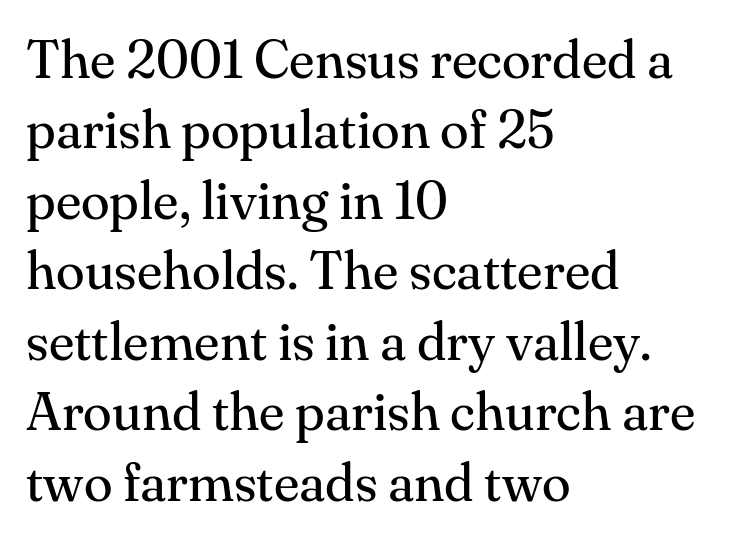
The image shows 53 px regular-weight serif type, upright; set left-aligned, normal line spacing (1.33x), normal letter spacing, not underlined; medium stroke contrast and a small x-height.
